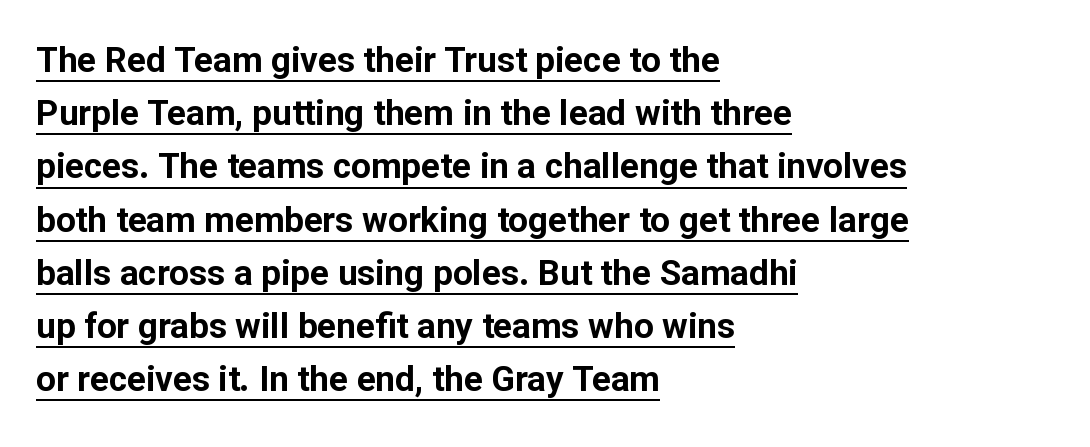
{"serif": "no", "italic": "no", "bold": "yes", "weight": "bold", "width": "normal", "stroke_contrast": "low", "x_height": "medium", "monospaced": "no", "underline": "yes", "align": "left", "line_spacing": "normal", "line_spacing_ratio": 1.52, "letter_spacing": "normal", "letter_spacing_em": 0.0, "glyph_px": 35}
